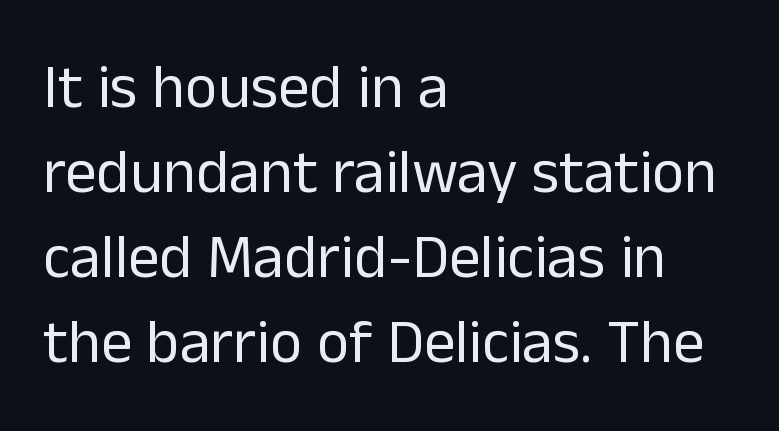
Q: Is the text bold? A: No.
Q: Is the text italic (slanted)? A: No, it is upright.
Q: Is the typeface a serif or a sans-serif typeface? A: Sans-serif.
Q: Is the text underlined? A: No.
Q: How is the paragraph aligned? A: Left-aligned.
Q: Is the spacing between letters normal or unusually wide? A: Normal.
Q: Is the spacing between lines tight, normal or loose? A: Normal.
Q: Width (condensed, normal, or wide)? A: Normal.
Q: Stroke contrast? A: Low.
Q: x-height? A: Medium.
Q: Monospaced? A: No.
